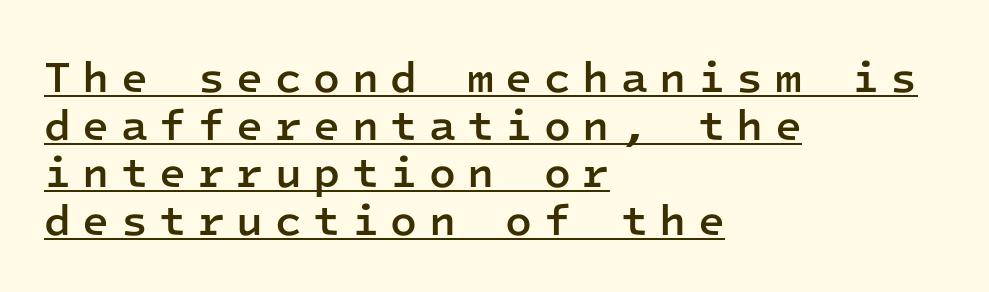
I'd call this a sans setting — the letters go barefoot. The rendering uses typewriter-style spacing with identical character cells. Students, note that the glyphs here are deliberately spaced far apart. Whoever set this chose condensed vertical rhythm over breathing room. Emphasis by weight is partial: semibold. Notice how the passage keeps a crisp vertical edge on the left only.
